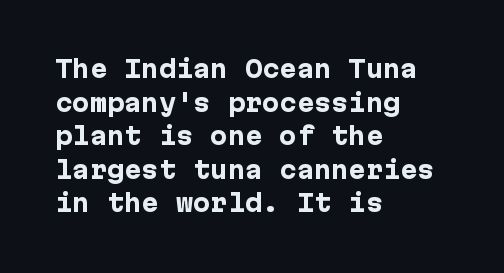
Each line starts at the same left margin while the right side varies. One glance says typical: line gaps are just what's usual. Nope, not italic — everything's standing straight. Plenty of ink on the page — the face is bold.
